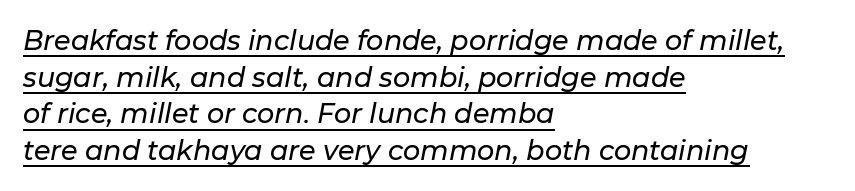
Q: Is the text italic (slanted)? A: Yes, it leans right by about 11 degrees.
Q: Is the text underlined? A: Yes.
Q: How is the paragraph aligned? A: Left-aligned.
Q: Is the spacing between letters normal or unusually wide? A: Normal.
Q: Is the spacing between lines tight, normal or loose? A: Normal.
